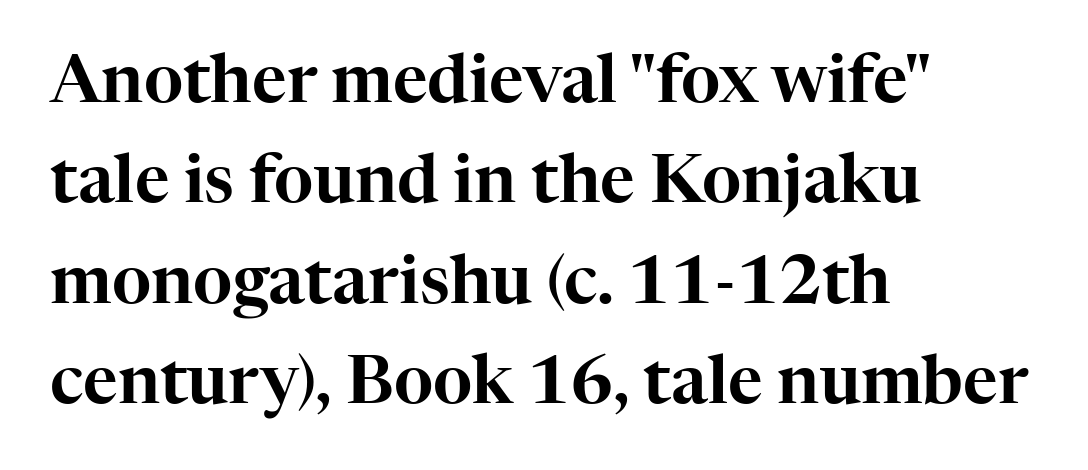
Just letters on the line, the space beneath them empty. Rendered with straight, roman letterforms. The setting favours the left margin, as ordinary paragraphs usually do. Varying glyph widths throughout — classic text-font behaviour. What's the leading like? Ordinary, nothing unusual. Letterform terminals end in serifs throughout the passage.
